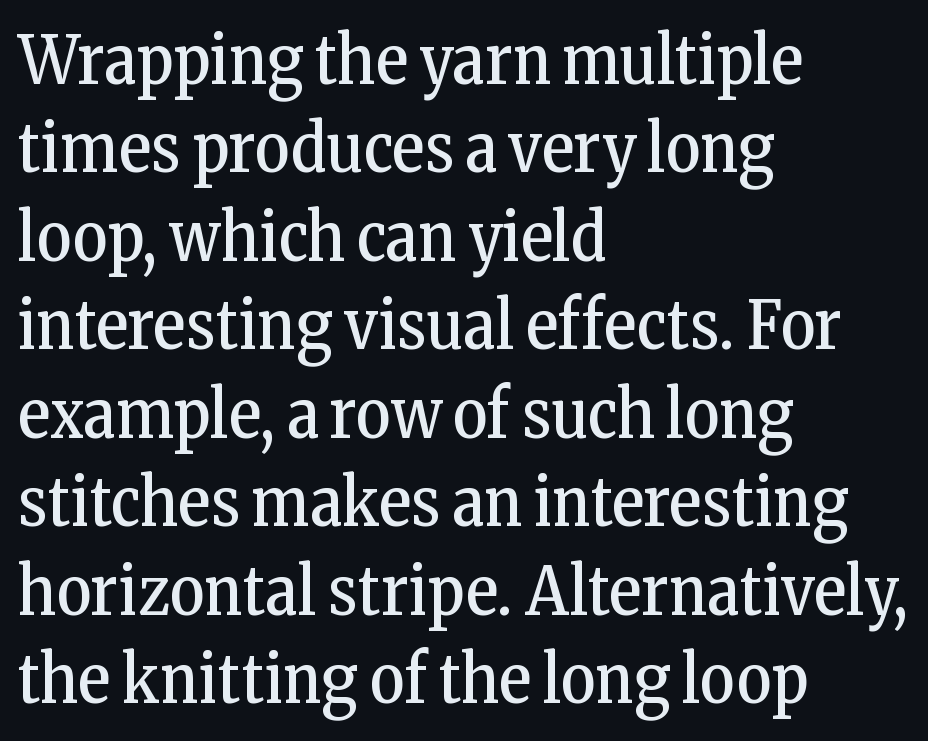
{"serif": "yes", "italic": "no", "bold": "no", "weight": "regular", "width": "condensed", "stroke_contrast": "low", "x_height": "medium", "monospaced": "no", "underline": "no", "align": "left", "line_spacing": "normal", "line_spacing_ratio": 1.32, "letter_spacing": "normal", "letter_spacing_em": 0.0, "glyph_px": 67}
